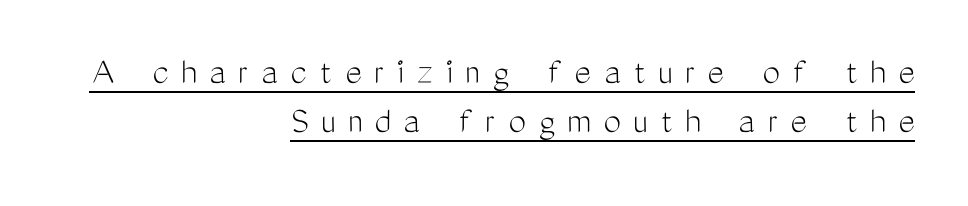
{"serif": "no", "italic": "no", "bold": "no", "weight": "light", "width": "condensed", "stroke_contrast": "medium", "x_height": "medium", "monospaced": "no", "underline": "yes", "align": "right", "line_spacing": "normal", "line_spacing_ratio": 1.26, "letter_spacing": "wide", "letter_spacing_em": 0.32, "glyph_px": 39}
